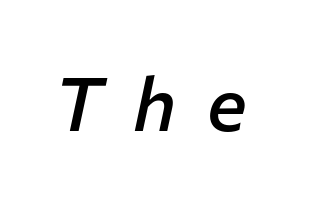
Q: Is the text bold? A: Semi-bold.
Q: Is the text italic (slanted)? A: Yes, it leans right by about 12 degrees.
Q: Is the text underlined? A: No.
Q: Is the spacing between letters normal or unusually wide? A: Unusually wide.
Q: Width (condensed, normal, or wide)? A: Normal.
Q: Stroke contrast? A: Low.
Q: x-height? A: Medium.
Q: Monospaced? A: No.
